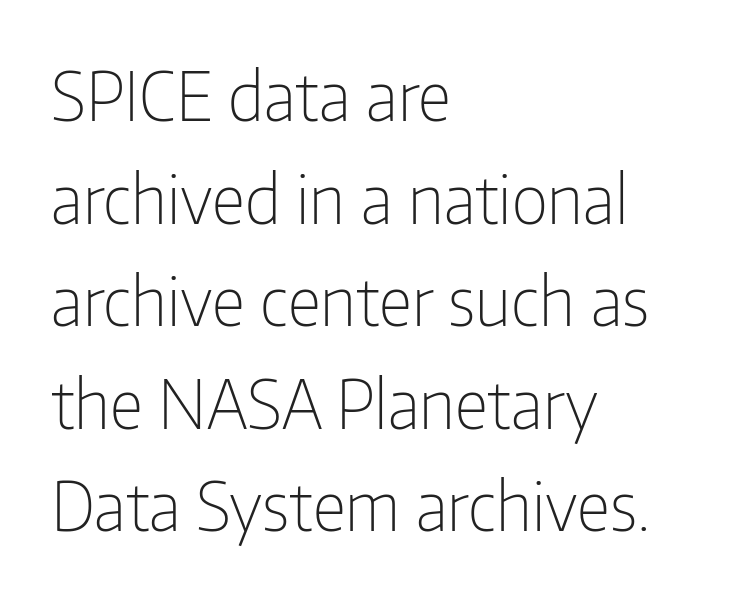
{"serif": "no", "italic": "no", "bold": "no", "weight": "light", "width": "condensed", "stroke_contrast": "low", "x_height": "medium", "monospaced": "no", "underline": "no", "align": "left", "line_spacing": "normal", "line_spacing_ratio": 1.53, "letter_spacing": "normal", "letter_spacing_em": 0.0, "glyph_px": 67}
